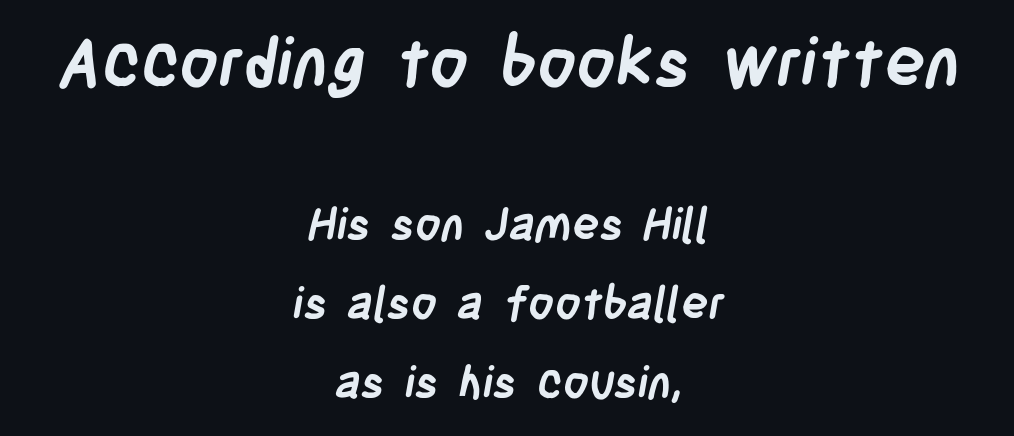
{"serif": "no", "bold": "yes", "weight": "semibold", "width": "condensed", "stroke_contrast": "low", "x_height": "large", "monospaced": "no", "underline": "no", "align": "center", "line_spacing_ratio": 1.75, "letter_spacing": "normal", "letter_spacing_em": 0.0, "larger_block": "first", "size_ratio": 1.51, "glyph_px": 68}
